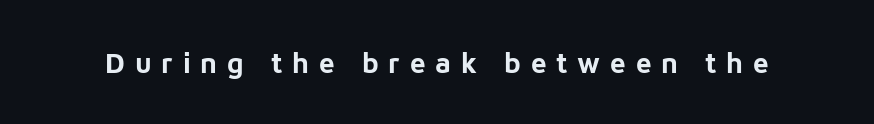
{"serif": "no", "italic": "no", "bold": "yes", "weight": "bold", "width": "normal", "stroke_contrast": "low", "x_height": "medium", "monospaced": "no", "underline": "no", "letter_spacing": "wide", "letter_spacing_em": 0.35, "glyph_px": 28}
